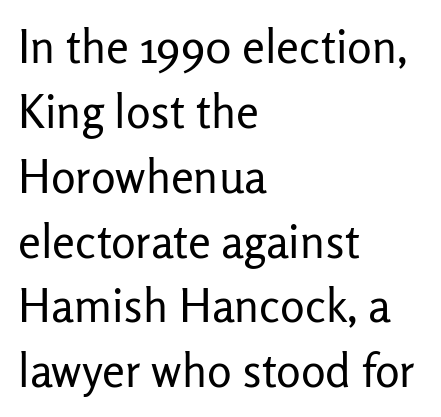
Q: Is the text bold? A: No.
Q: Is the text italic (slanted)? A: No, it is upright.
Q: Is the typeface a serif or a sans-serif typeface? A: Sans-serif.
Q: Is the text underlined? A: No.
Q: How is the paragraph aligned? A: Left-aligned.
Q: Is the spacing between letters normal or unusually wide? A: Normal.
Q: Is the spacing between lines tight, normal or loose? A: Normal.
Q: Width (condensed, normal, or wide)? A: Normal.
Q: Stroke contrast? A: Low.
Q: x-height? A: Medium.
Q: Monospaced? A: No.
